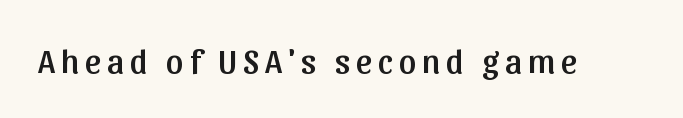
Q: Is the text italic (slanted)? A: No, it is upright.
Q: Is the typeface a serif or a sans-serif typeface? A: Sans-serif.
Q: Is the text underlined? A: No.
Q: Width (condensed, normal, or wide)? A: Normal.
Q: Stroke contrast? A: Low.
Q: x-height? A: Medium.
Q: Monospaced? A: No.
